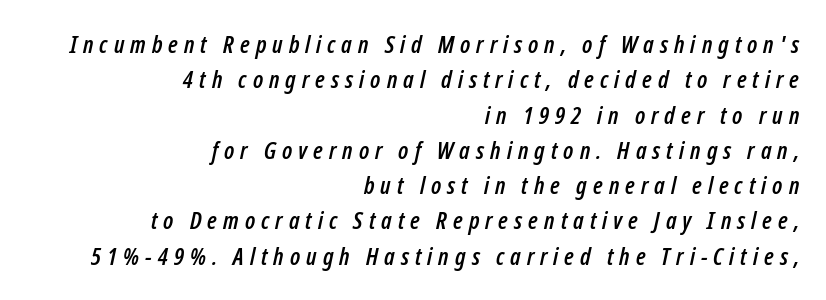
{"italic": "yes", "lean": "right", "slant_degrees": 12, "underline": "no", "align": "right", "line_spacing": "normal", "line_spacing_ratio": 1.47, "letter_spacing": "wide", "letter_spacing_em": 0.25, "glyph_px": 24}
